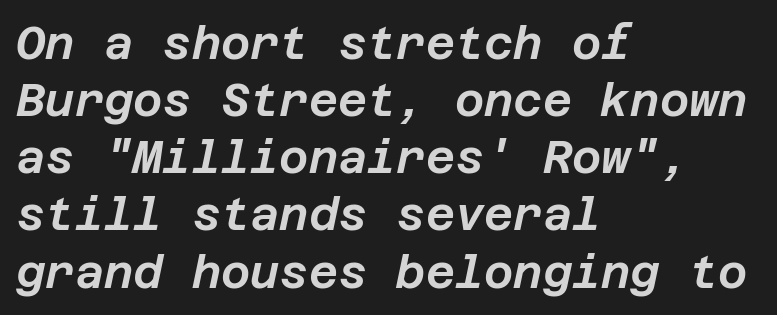
The image shows 45 px text type, italic (leaning right); set left-aligned, normal line spacing (1.27x), normal letter spacing, not underlined; low stroke contrast and a large x-height.
